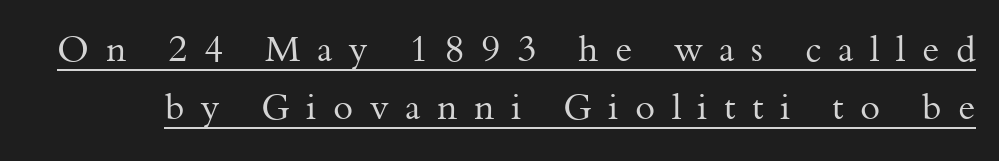
The image shows 36 px regular-weight serif type, upright; set normal line spacing (1.61x), unusually wide letter spacing (+0.46 em), underlined; medium stroke contrast and a small x-height.
